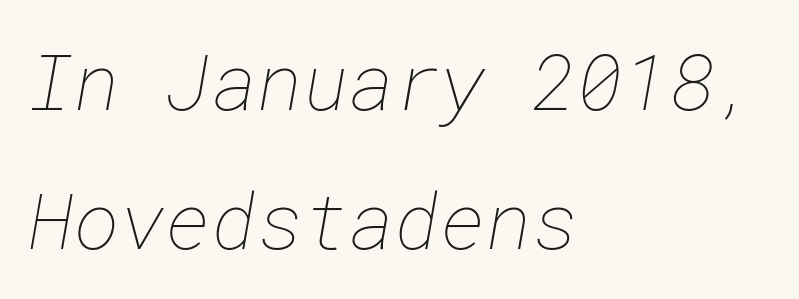
This reads as an unemphasized weight, regular at the heaviest. Look at the tracking — it's just the regular setting, nothing added. The zone under the glyphs is completely vacant. These lines stack with their left ends in a neat column.
